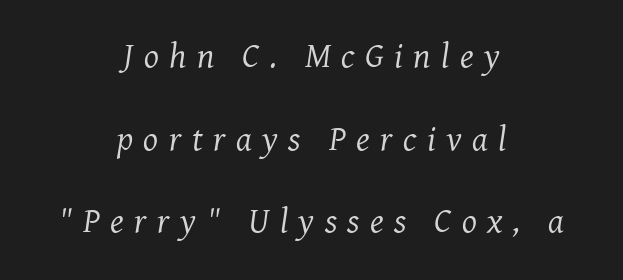
{"serif": "yes", "italic": "yes", "lean": "right", "slant_degrees": 7, "bold": "no", "weight": "regular", "width": "normal", "stroke_contrast": "medium", "x_height": "medium", "monospaced": "no", "underline": "no", "align": "center", "line_spacing": "loose", "line_spacing_ratio": 2.36, "letter_spacing": "wide", "letter_spacing_em": 0.3, "glyph_px": 35}
